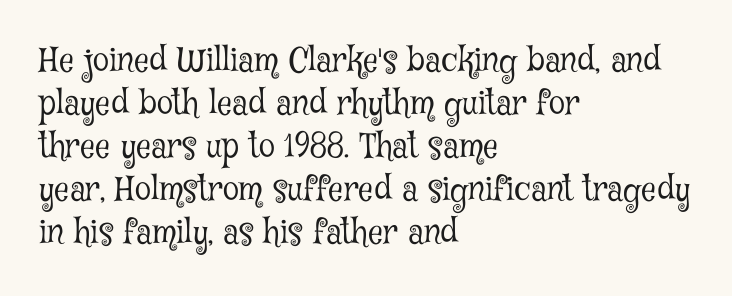
You could not count columns in this text — the font is proportionally spaced. No heavy texture on the line: the type isn't bold. Nobody drew a line under any word here. You can tell from the footed stems that serif type was used. The passage shown stacks its lines at a standard gap.
